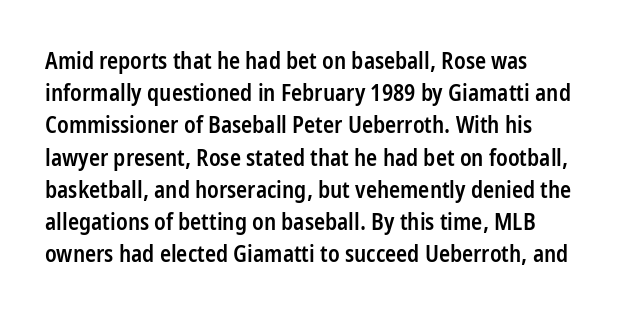
Q: Is the text bold? A: Semi-bold.
Q: Is the text italic (slanted)? A: No, it is upright.
Q: Is the text underlined? A: No.
Q: How is the paragraph aligned? A: Left-aligned.
Q: Is the spacing between letters normal or unusually wide? A: Normal.
Q: Is the spacing between lines tight, normal or loose? A: Normal.
